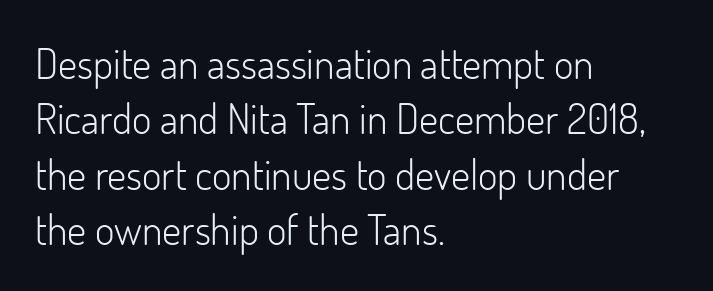
The area under the type is left untouched. The lines in this sample share a left origin and differ only in where they stop. The letterforms sit shoulder to shoulder at normal distance. The line-height multiplier appears to be the usual default.
